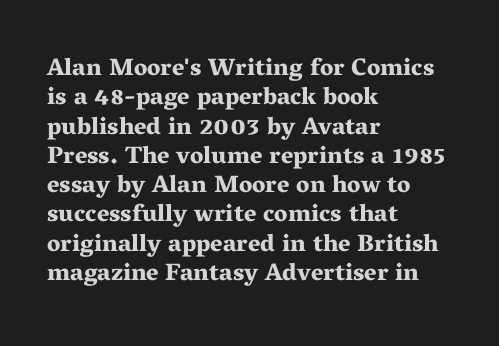
Q: Is the text bold? A: Yes.
Q: Is the text italic (slanted)? A: No, it is upright.
Q: Is the text underlined? A: No.
Q: How is the paragraph aligned? A: Left-aligned.
Q: Is the spacing between letters normal or unusually wide? A: Normal.
